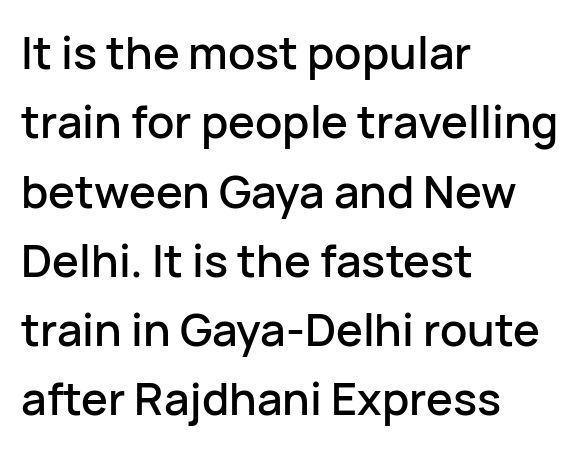
The image shows 45 px sans-serif type, upright; set left-aligned, normal line spacing (1.54x), normal letter spacing, not underlined; low stroke contrast and a medium x-height.
